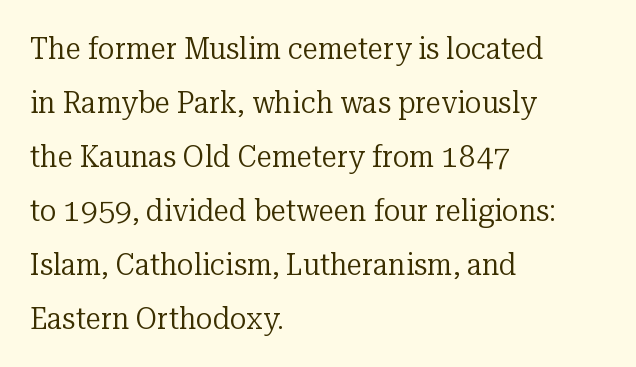
{"serif": "yes", "italic": "no", "bold": "no", "weight": "regular", "width": "normal", "stroke_contrast": "low", "x_height": "medium", "monospaced": "no", "underline": "no", "align": "left", "line_spacing_ratio": 1.74, "letter_spacing": "normal", "letter_spacing_em": 0.0, "glyph_px": 31}
